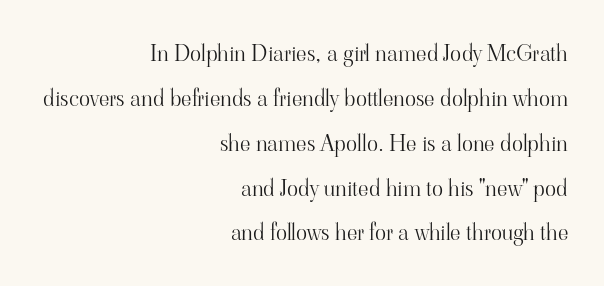
Reading down the block, your eye finds every line finishing at a fixed right position. The weight would be labelled regular, book, light, or lighter still. How are the letters spaced? Ordinarily, with no added tracking. You can tell it's not italic because the verticals are truly vertical. Interline gaps are noticeably wide in this sample.
